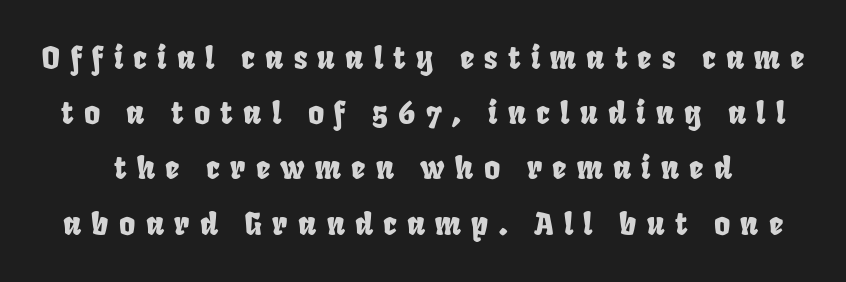
The image shows 31 px condensed sans-serif type; set line spacing 1.78x, unusually wide letter spacing (+0.33 em), not underlined; low stroke contrast and a large x-height.
